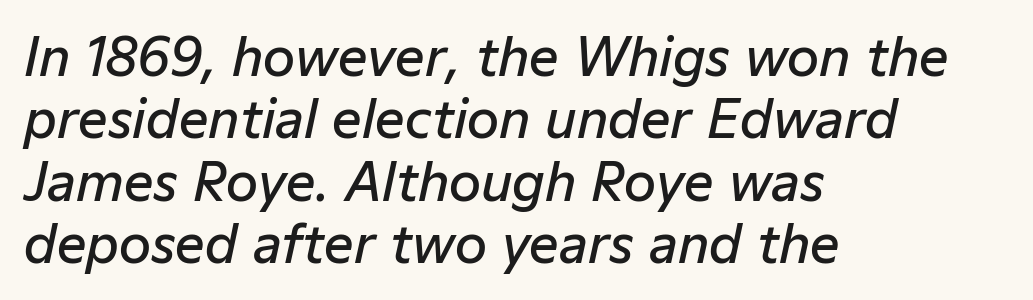
Q: Is the text bold? A: Semi-bold.
Q: Is the text italic (slanted)? A: Yes, it leans right by about 12 degrees.
Q: Is the text underlined? A: No.
Q: How is the paragraph aligned? A: Left-aligned.
Q: Is the spacing between letters normal or unusually wide? A: Normal.
Q: Width (condensed, normal, or wide)? A: Normal.
Q: Stroke contrast? A: Low.
Q: x-height? A: Medium.
Q: Monospaced? A: No.
